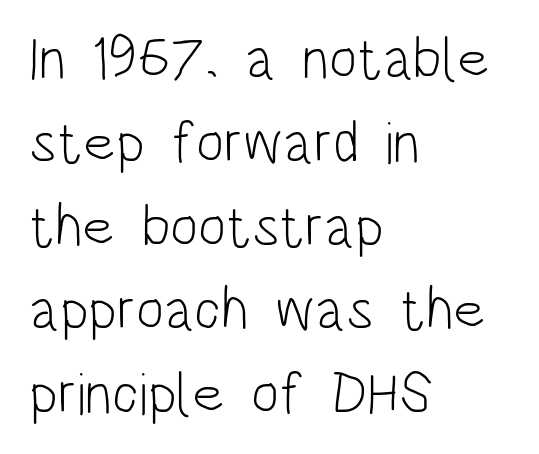
Tracking here is standard; glyphs follow each other at the usual distance. No word sits above an underline. Nothing sits at the stroke ends, so this counts as sans-serif. You could not count columns in this text — the font is proportionally spaced. Rendered with straight, roman letterforms. Leftover space on each line is placed entirely after the last word.
